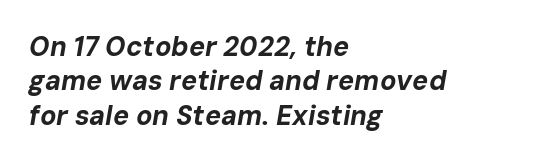
Q: Is the text bold? A: Yes.
Q: Is the text italic (slanted)? A: Yes, it leans right by about 10 degrees.
Q: Is the text underlined? A: No.
Q: How is the paragraph aligned? A: Left-aligned.
Q: Is the spacing between letters normal or unusually wide? A: Normal.
Q: Is the spacing between lines tight, normal or loose? A: Normal.
